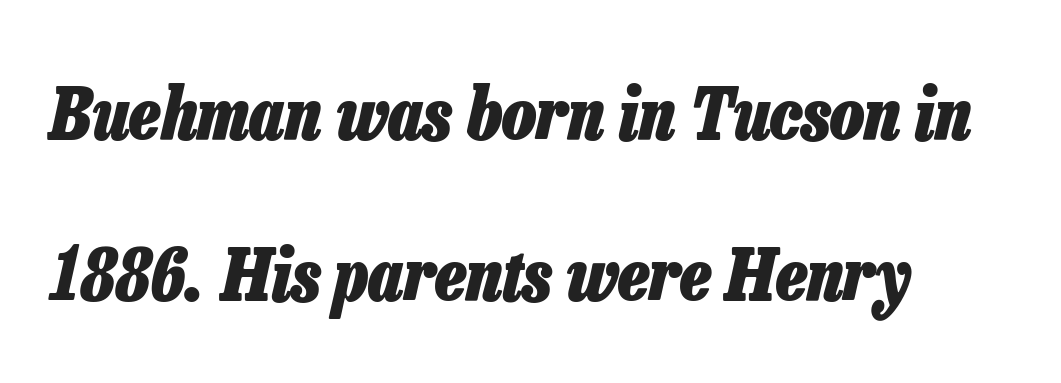
Does the lettering tilt? It does — this is italic. The gap between lines stays unmarked. Does the copy run flush right? No — it runs flush left. Looks like regular typesetting: each glyph gets only the width it needs.
